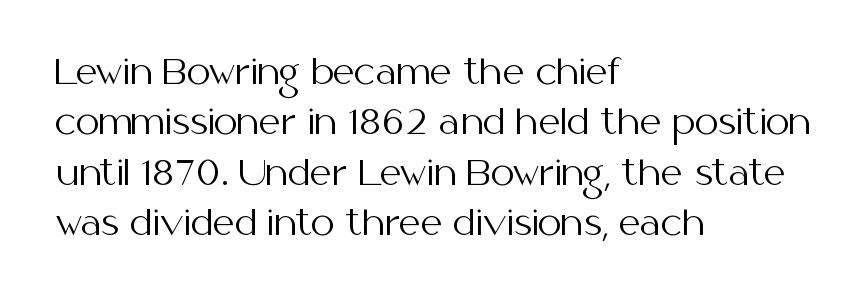
The image shows 34 px regular-weight sans-serif type, upright; set left-aligned, normal line spacing (1.48x), normal letter spacing, not underlined; medium stroke contrast and a medium x-height.
